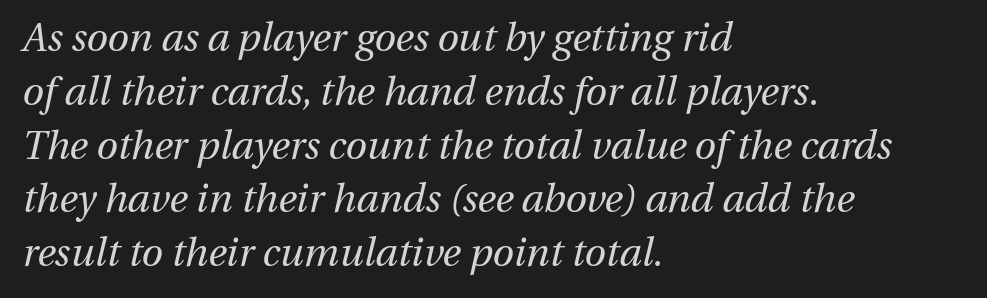
The image shows 39 px regular-weight type, italic (leaning right); set left-aligned, normal line spacing (1.38x), normal letter spacing, not underlined; medium stroke contrast and a medium x-height.
